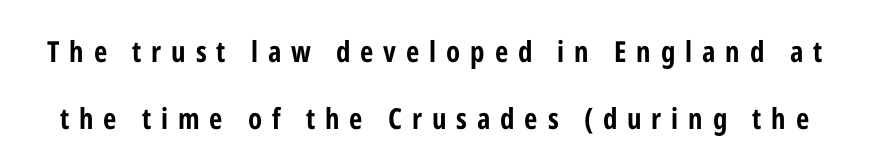
The image shows 29 px bold, condensed sans-serif type, upright; set loose line spacing (2.31x), unusually wide letter spacing (+0.34 em), not underlined; low stroke contrast and a medium x-height.
